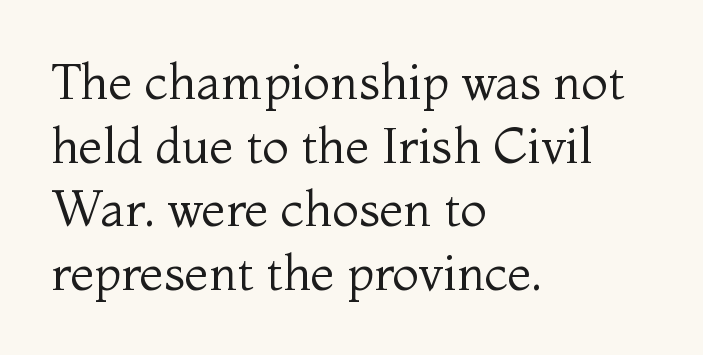
Rows of type keep a routine distance in the vertical direction. Compared with a centered layout, this one pins lines to the left instead. This is roman type, the default non-slanted kind. Weight class: somewhere from thin through regular. Each letter keeps its own natural width here, so spacing adapts to shape. Each letter's strokes conclude with small projecting serifs.
